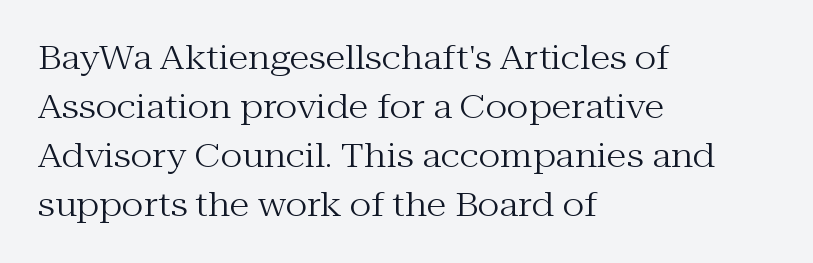
Stems here are at most as thick as an everyday book face. Old-style or modern, the face here clearly has serifs. Letter spacing: default. Words float on clear page, feet unadorned.
